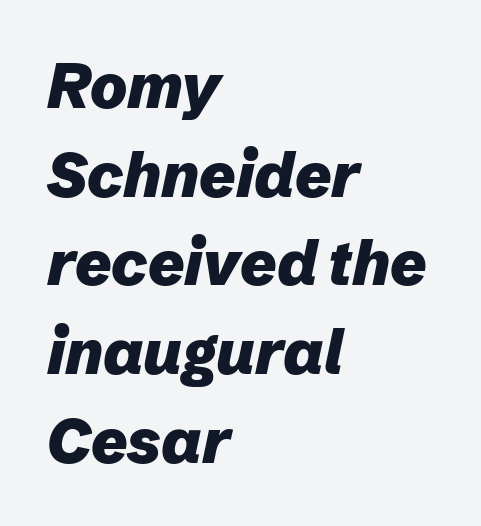
{"italic": "yes", "lean": "right", "slant_degrees": 12, "bold": "yes", "weight": "heavy", "width": "normal", "stroke_contrast": "low", "x_height": "medium", "monospaced": "no", "underline": "no", "align": "left", "line_spacing": "normal", "line_spacing_ratio": 1.43, "letter_spacing": "normal", "letter_spacing_em": 0.0, "glyph_px": 62}
